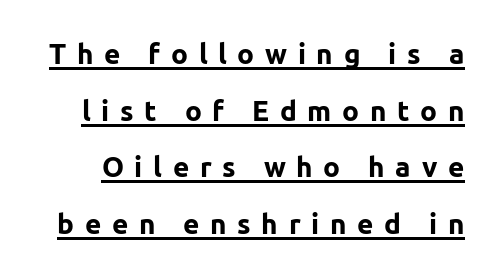
Q: Is the text bold? A: Yes.
Q: Is the text italic (slanted)? A: No, it is upright.
Q: Is the typeface a serif or a sans-serif typeface? A: Sans-serif.
Q: Is the text underlined? A: Yes.
Q: Is the spacing between letters normal or unusually wide? A: Unusually wide.
Q: Is the spacing between lines tight, normal or loose? A: Loose.
Q: Width (condensed, normal, or wide)? A: Normal.
Q: Stroke contrast? A: Low.
Q: x-height? A: Medium.
Q: Monospaced? A: No.
